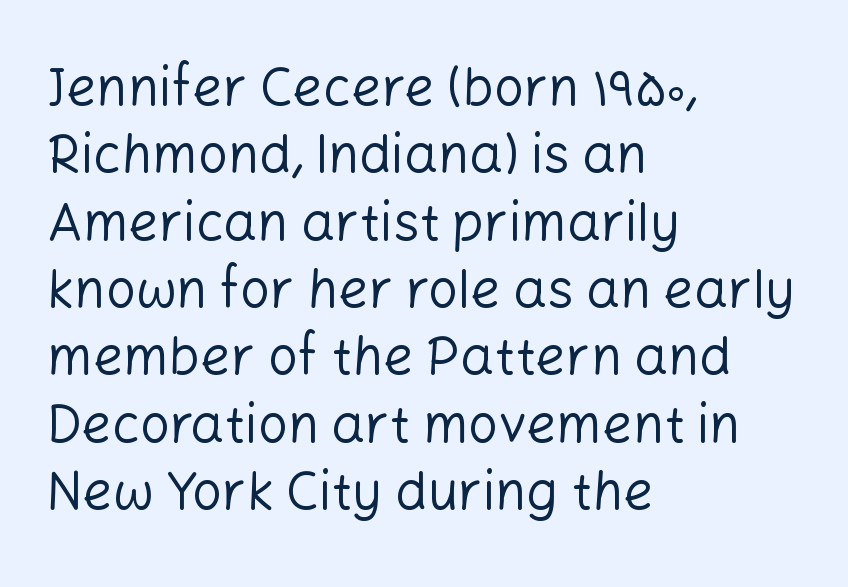
{"serif": "no", "italic": "no", "bold": "no", "weight": "regular", "width": "normal", "stroke_contrast": "low", "x_height": "medium", "monospaced": "no", "underline": "no", "align": "left", "line_spacing": "normal", "line_spacing_ratio": 1.27, "letter_spacing": "normal", "letter_spacing_em": 0.0, "glyph_px": 53}
